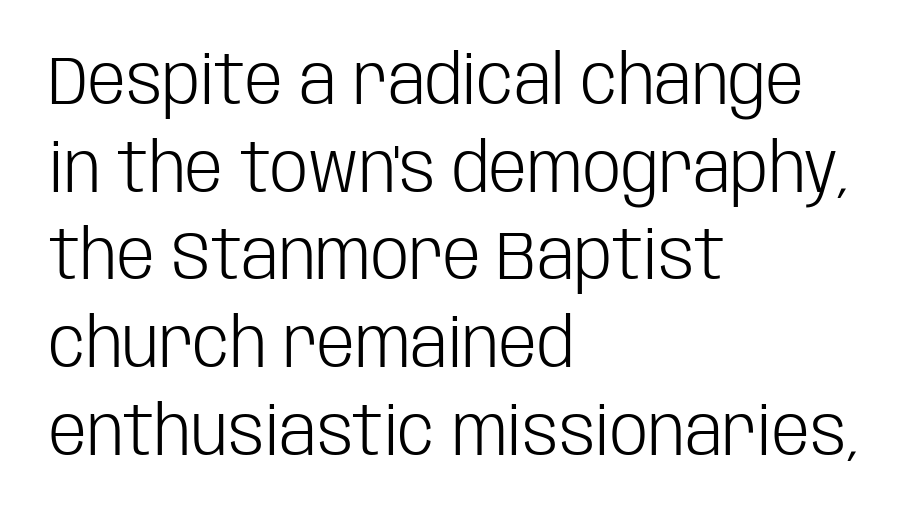
Q: Is the text bold? A: No.
Q: Is the text italic (slanted)? A: No, it is upright.
Q: Is the typeface a serif or a sans-serif typeface? A: Sans-serif.
Q: Is the text underlined? A: No.
Q: How is the paragraph aligned? A: Left-aligned.
Q: Is the spacing between letters normal or unusually wide? A: Normal.
Q: Is the spacing between lines tight, normal or loose? A: Normal.
Q: Width (condensed, normal, or wide)? A: Condensed.
Q: Stroke contrast? A: Low.
Q: x-height? A: Large.
Q: Monospaced? A: No.
